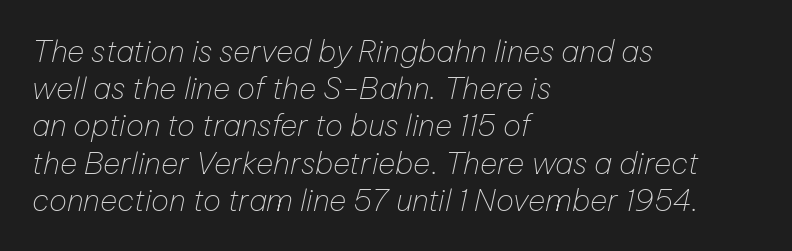
Q: Is the text bold? A: No.
Q: Is the text italic (slanted)? A: Yes, it leans right by about 12 degrees.
Q: Is the text underlined? A: No.
Q: How is the paragraph aligned? A: Left-aligned.
Q: Is the spacing between letters normal or unusually wide? A: Normal.
Q: Width (condensed, normal, or wide)? A: Normal.
Q: Stroke contrast? A: Low.
Q: x-height? A: Medium.
Q: Monospaced? A: No.
